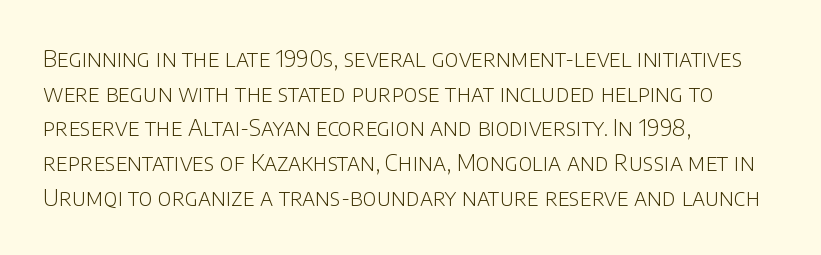
Q: Is the text bold? A: No.
Q: Is the text italic (slanted)? A: No, it is upright.
Q: Is the text underlined? A: No.
Q: How is the paragraph aligned? A: Left-aligned.
Q: Is the spacing between letters normal or unusually wide? A: Normal.
Q: Is the spacing between lines tight, normal or loose? A: Normal.
